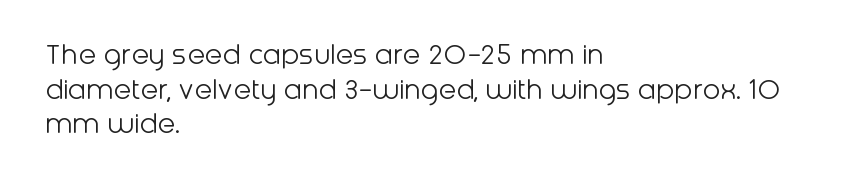
The image shows 32 px light sans-serif type, upright; set left-aligned, tight line spacing (1.08x), normal letter spacing, not underlined; low stroke contrast and a medium x-height.
